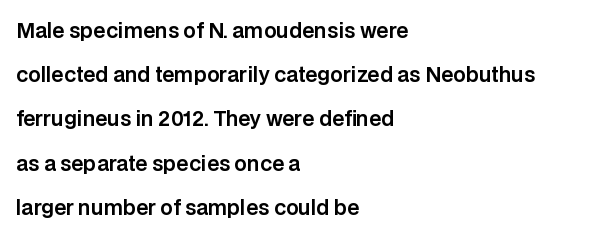
The image shows 20 px text type, upright; set left-aligned, loose line spacing (2.21x), normal letter spacing, not underlined.
